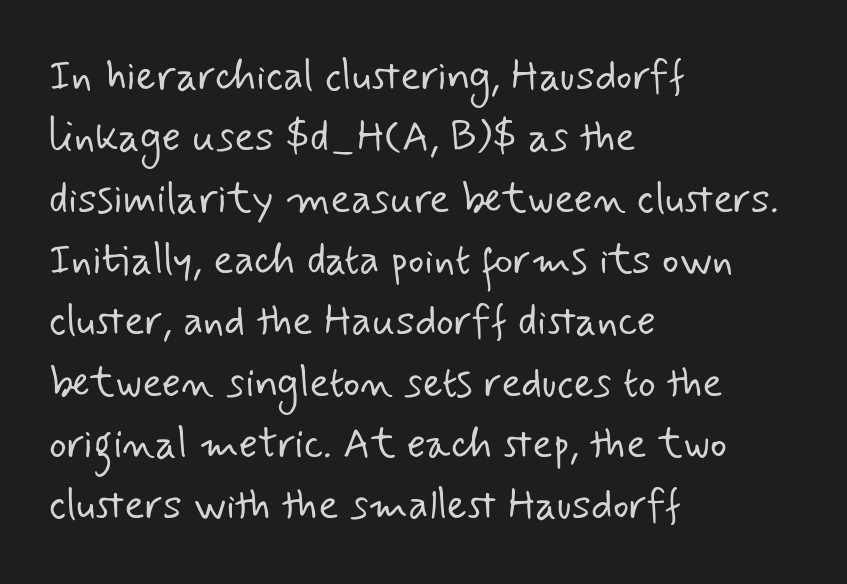
Q: Is the text bold? A: No.
Q: Is the typeface a serif or a sans-serif typeface? A: Sans-serif.
Q: Is the text underlined? A: No.
Q: How is the paragraph aligned? A: Left-aligned.
Q: Is the spacing between letters normal or unusually wide? A: Normal.
Q: Is the spacing between lines tight, normal or loose? A: Normal.
Q: Width (condensed, normal, or wide)? A: Normal.
Q: Stroke contrast? A: Low.
Q: x-height? A: Small.
Q: Monospaced? A: No.
